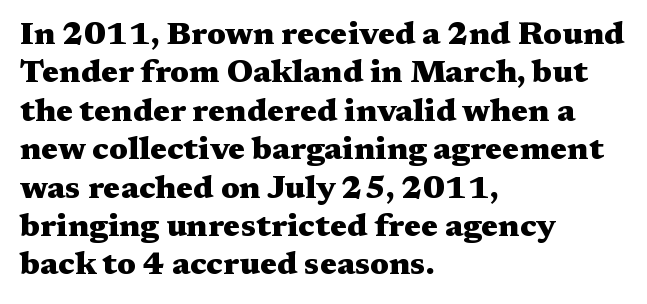
The image shows 32 px heavy, wide serif type, upright; set left-aligned, line spacing 1.2x, normal letter spacing, not underlined; medium stroke contrast and a medium x-height.
